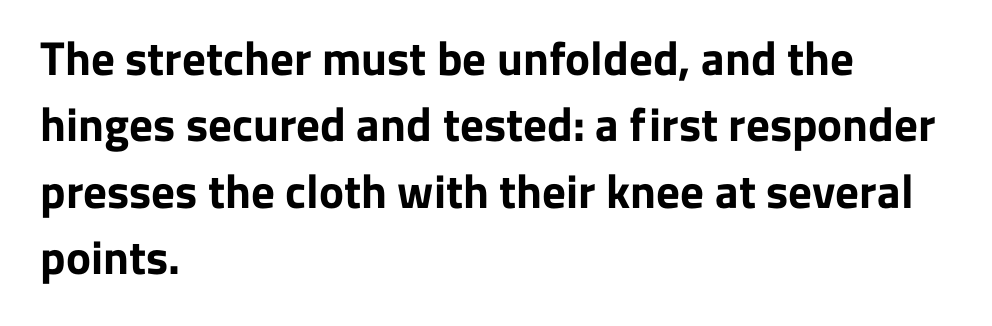
Typographically, this falls in the sans-serif category. A clean baseline with only descenders dipping below it. Reading down the column, the eye jumps a familiar distance to each next line. The text block is weighted toward the left margin, trailing off unevenly rightward.
